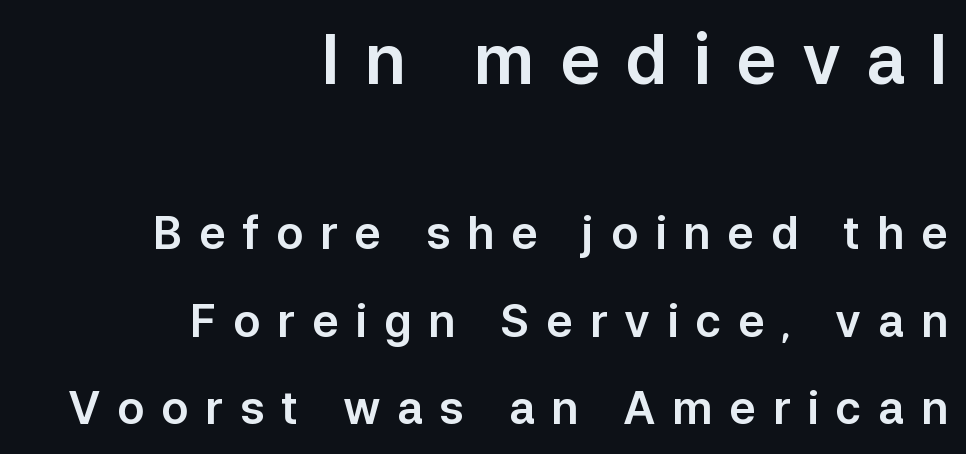
The image shows 68 px sans-serif type, upright; set right-aligned, loose line spacing (1.95x), unusually wide letter spacing (+0.37 em), not underlined; the first (top) block is 1.51x larger; low stroke contrast and a medium x-height.
